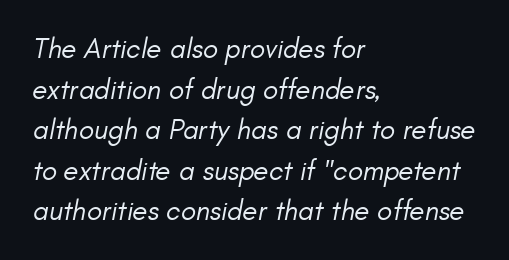
The image shows 28 px regular-weight type, italic (leaning right); set left-aligned, normal line spacing (1.45x), normal letter spacing, not underlined; low stroke contrast and a small x-height.
